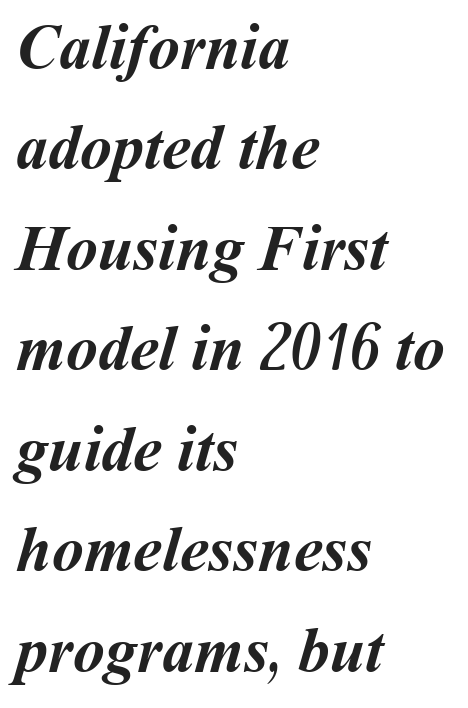
The image shows 64 px semibold type; set left-aligned, normal line spacing (1.57x), normal letter spacing, not underlined; medium stroke contrast and a medium x-height.
